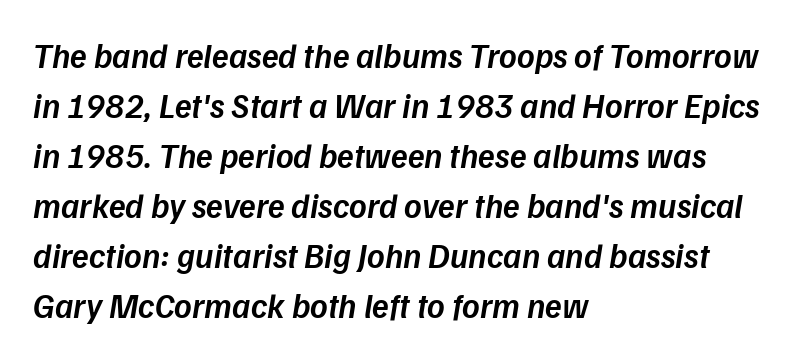
{"italic": "yes", "lean": "right", "slant_degrees": 9, "bold": "semi", "weight": "semibold", "width": "normal", "stroke_contrast": "low", "x_height": "medium", "monospaced": "no", "underline": "no", "align": "left", "line_spacing": "normal", "line_spacing_ratio": 1.47, "letter_spacing": "normal", "letter_spacing_em": 0.0, "glyph_px": 34}
